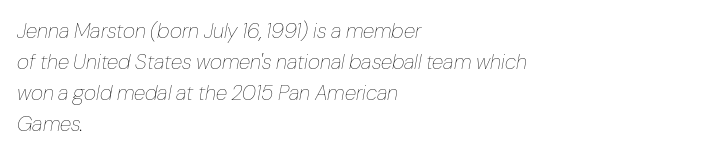
The image shows 21 px text type, italic (leaning right); set left-aligned, normal line spacing (1.47x), normal letter spacing, not underlined.
